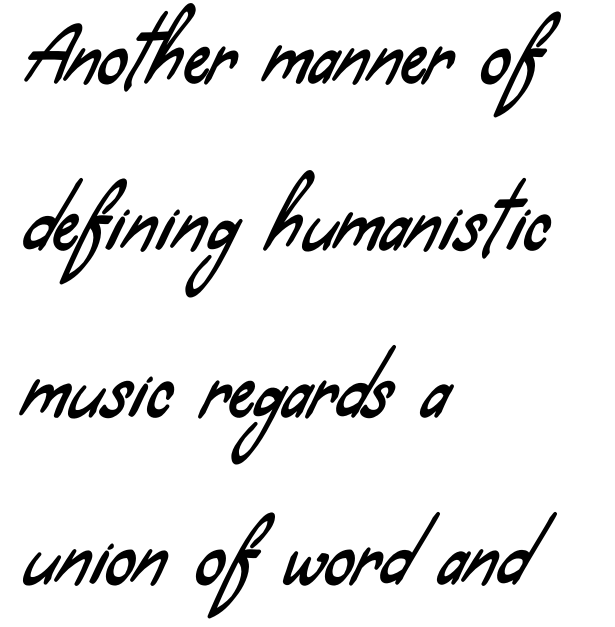
{"serif": "no", "width": "condensed", "stroke_contrast": "low", "x_height": "small", "monospaced": "no", "underline": "no", "align": "left", "line_spacing": "loose", "line_spacing_ratio": 2.32, "letter_spacing": "normal", "letter_spacing_em": 0.0, "glyph_px": 72}
